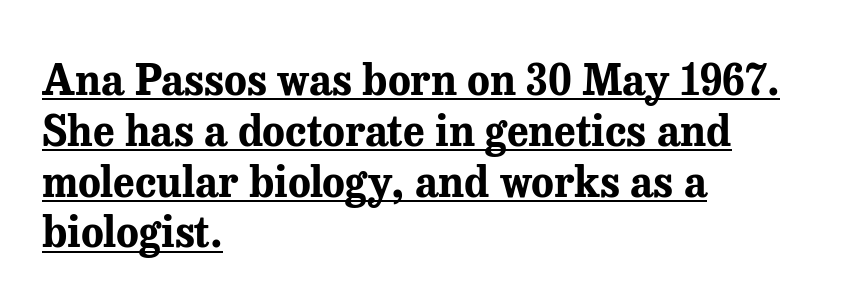
Q: Is the text bold? A: Yes.
Q: Is the text italic (slanted)? A: No, it is upright.
Q: Is the typeface a serif or a sans-serif typeface? A: Serif.
Q: Is the text underlined? A: Yes.
Q: How is the paragraph aligned? A: Left-aligned.
Q: Is the spacing between letters normal or unusually wide? A: Normal.
Q: Width (condensed, normal, or wide)? A: Normal.
Q: Stroke contrast? A: Medium.
Q: x-height? A: Medium.
Q: Monospaced? A: No.
